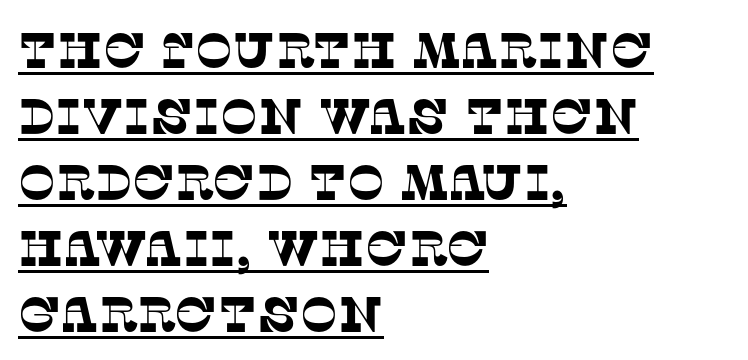
A student would call this left alignment; a typographer would say flush left, rag right. The lettering is marked with a stroke running underneath it. This is serif lettering, the kind often seen in printed books. Think of a printed novel: that variable character pitch is what you see here. Nobody touched the tracking dial on this one.
